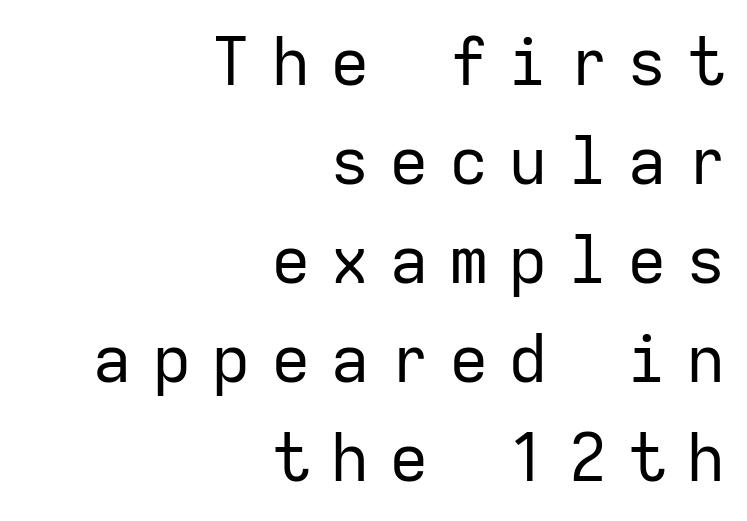
{"serif": "no", "italic": "no", "bold": "no", "weight": "regular", "width": "normal", "stroke_contrast": "low", "x_height": "medium", "monospaced": "yes", "underline": "no", "align": "right", "line_spacing": "normal", "line_spacing_ratio": 1.5, "letter_spacing": "wide", "letter_spacing_em": 0.3, "glyph_px": 66}
